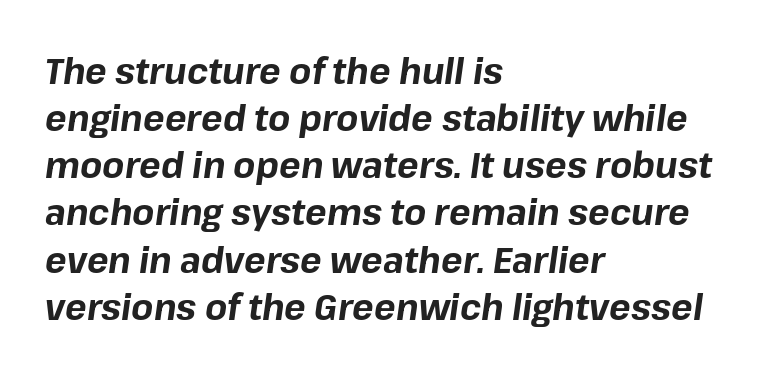
The image shows 36 px bold type, italic (leaning right); set left-aligned, normal line spacing (1.31x), normal letter spacing, not underlined; low stroke contrast and a medium x-height.
